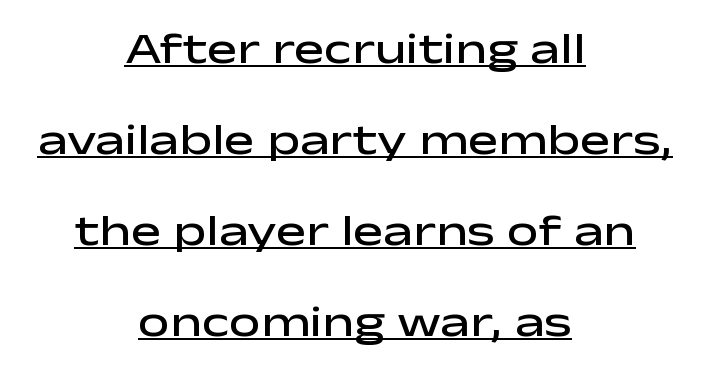
Q: Is the text bold? A: Semi-bold.
Q: Is the text italic (slanted)? A: No, it is upright.
Q: Is the typeface a serif or a sans-serif typeface? A: Sans-serif.
Q: Is the text underlined? A: Yes.
Q: How is the paragraph aligned? A: Centered.
Q: Is the spacing between letters normal or unusually wide? A: Normal.
Q: Is the spacing between lines tight, normal or loose? A: Loose.
Q: Width (condensed, normal, or wide)? A: Wide.
Q: Stroke contrast? A: Low.
Q: x-height? A: Medium.
Q: Monospaced? A: No.
